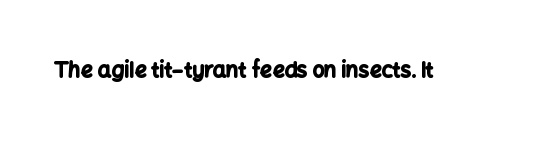
Q: Is the text bold? A: Yes.
Q: Is the text italic (slanted)? A: No, it is upright.
Q: Is the text underlined? A: No.
Q: Is the spacing between letters normal or unusually wide? A: Normal.
